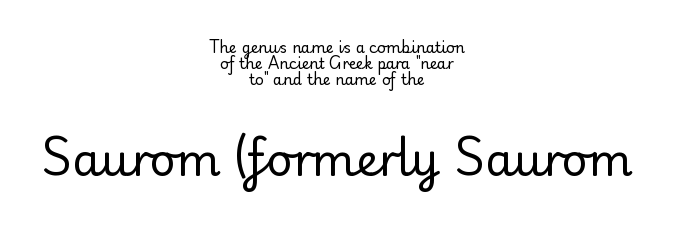
Q: Is the text bold? A: No.
Q: Is the text italic (slanted)? A: No, it is upright.
Q: Is the typeface a serif or a sans-serif typeface? A: Sans-serif.
Q: Is the text underlined? A: No.
Q: How is the paragraph aligned? A: Centered.
Q: Is the spacing between letters normal or unusually wide? A: Normal.
Q: Is the spacing between lines tight, normal or loose? A: Tight.
Q: Which block of text is set in a larger size, the first (top) or the second (bottom)? A: The second (bottom) one.
Q: Width (condensed, normal, or wide)? A: Normal.
Q: Stroke contrast? A: Low.
Q: x-height? A: Small.
Q: Monospaced? A: No.
